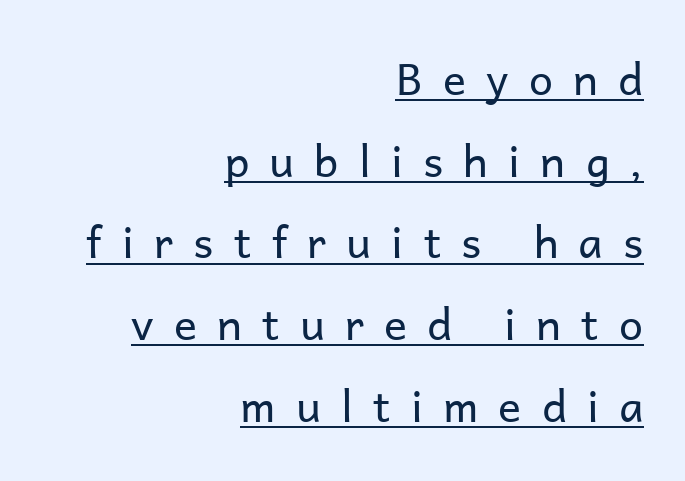
The image shows 43 px regular-weight sans-serif type, upright; set right-aligned, loose line spacing (1.9x), unusually wide letter spacing (+0.47 em), underlined; low stroke contrast and a medium x-height.
